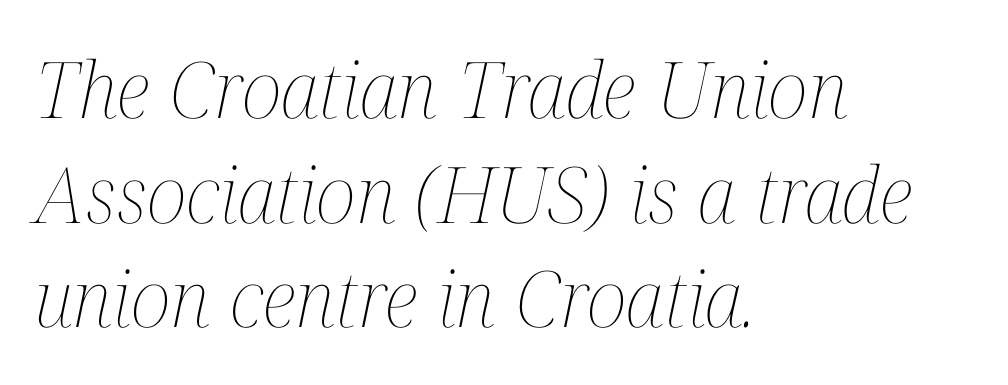
The image shows 78 px thin, condensed type, italic (leaning right); set left-aligned, normal line spacing (1.34x), normal letter spacing, not underlined; medium stroke contrast and a medium x-height.
